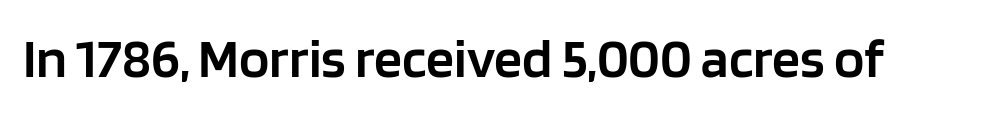
Each letter keeps its own natural width here, so spacing adapts to shape. There is no visible air inserted between adjacent glyphs. Each row of text sits above clean, open space. Does the lettering tilt? It doesn't — this is upright. Emphasis by weight is partial: semibold. Does the type have serifs? No, each stem ends abruptly.
